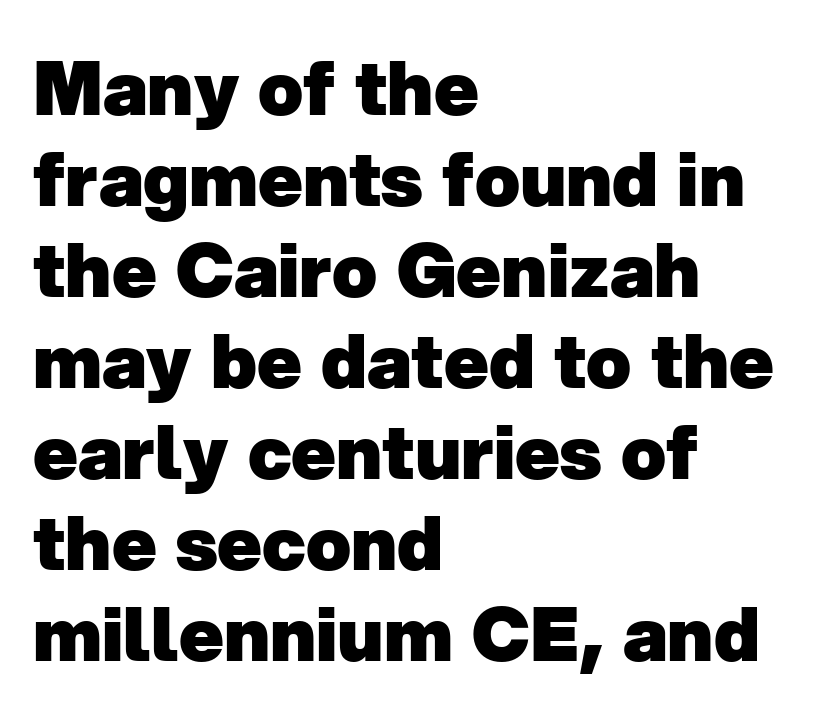
{"serif": "no", "bold": "yes", "weight": "heavy", "width": "normal", "stroke_contrast": "low", "x_height": "medium", "monospaced": "no", "underline": "no", "align": "left", "line_spacing_ratio": 1.23, "letter_spacing": "normal", "letter_spacing_em": 0.0, "glyph_px": 74}
